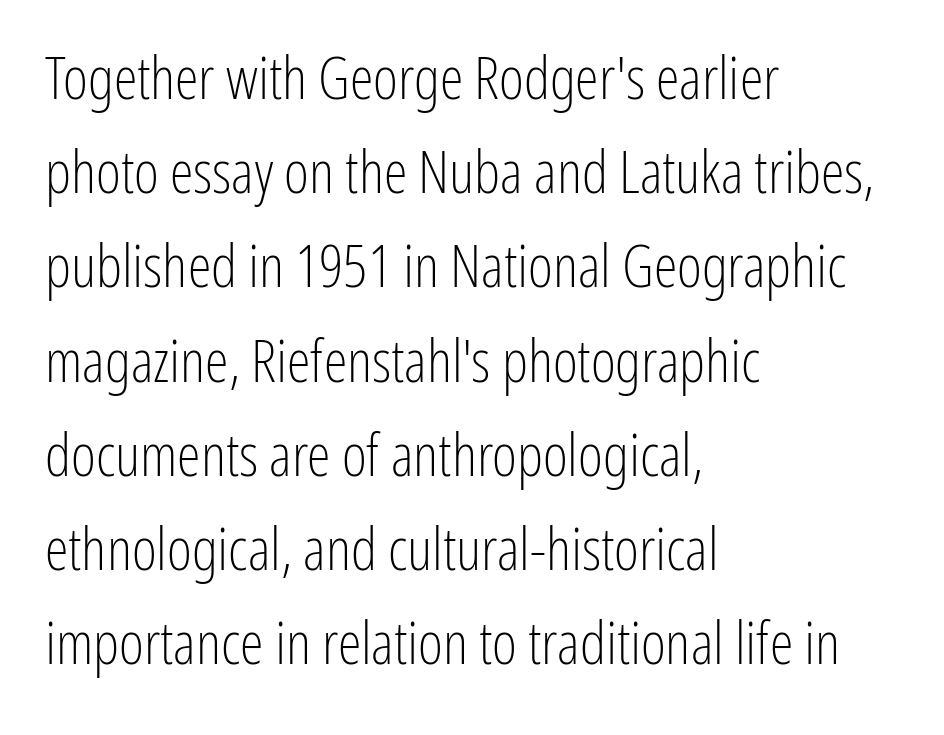
The image shows 60 px light, condensed sans-serif type, upright; set left-aligned, normal line spacing (1.57x), normal letter spacing, not underlined; low stroke contrast and a medium x-height.
